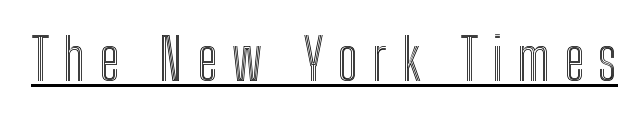
Q: Is the text italic (slanted)? A: No, it is upright.
Q: Is the text underlined? A: Yes.
Q: Is the spacing between letters normal or unusually wide? A: Unusually wide.
Q: Width (condensed, normal, or wide)? A: Condensed.
Q: x-height? A: Medium.
Q: Monospaced? A: No.
